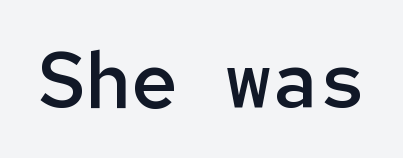
{"serif": "no", "italic": "no", "bold": "semi", "weight": "semibold", "width": "normal", "stroke_contrast": "low", "x_height": "medium", "monospaced": "yes", "underline": "no", "letter_spacing": "normal", "letter_spacing_em": 0.0, "glyph_px": 78}
